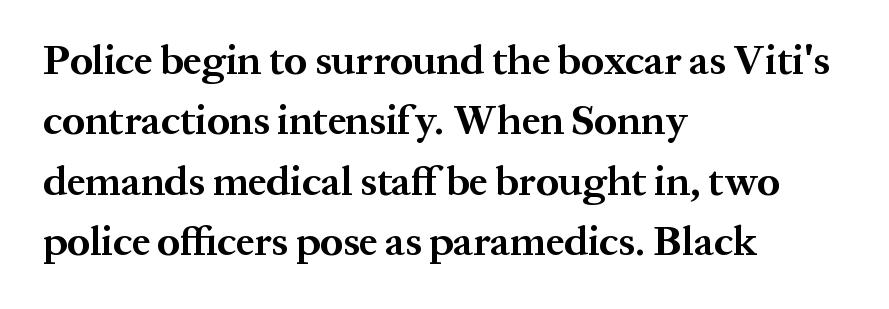
{"serif": "yes", "italic": "no", "bold": "yes", "weight": "bold", "width": "normal", "stroke_contrast": "medium", "x_height": "medium", "monospaced": "no", "underline": "no", "align": "left", "line_spacing": "normal", "line_spacing_ratio": 1.47, "letter_spacing": "normal", "letter_spacing_em": 0.0, "glyph_px": 41}
